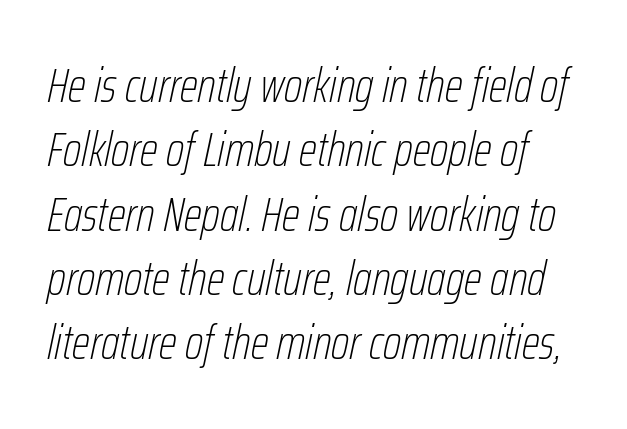
The rows are spaced the way most documents space them. Weight: not bold — regular or lighter. How are the letters spaced? Ordinarily, with no added tracking. The string is rendered with underlining switched off. This sample has the flowing, uneven cadence of proportional lettering.
